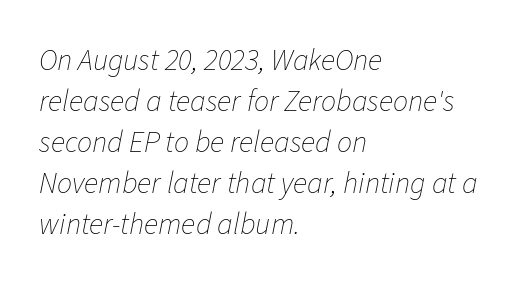
{"italic": "yes", "lean": "right", "slant_degrees": 11, "bold": "no", "weight": "thin", "width": "normal", "stroke_contrast": "low", "x_height": "medium", "monospaced": "no", "underline": "no", "align": "left", "line_spacing": "normal", "line_spacing_ratio": 1.37, "letter_spacing": "normal", "letter_spacing_em": 0.0, "glyph_px": 30}
